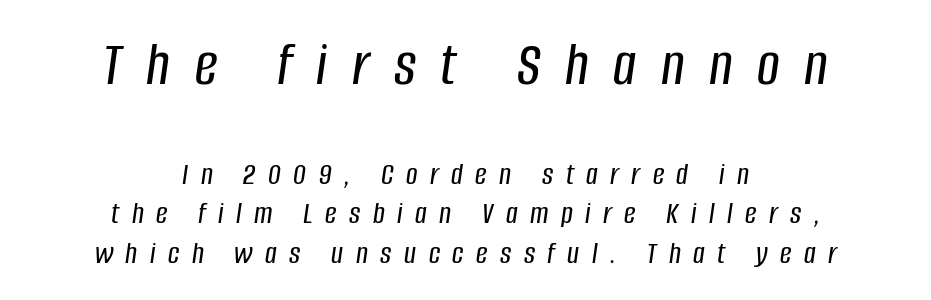
Q: Is the text italic (slanted)? A: Yes, it leans right by about 8 degrees.
Q: Is the text underlined? A: No.
Q: How is the paragraph aligned? A: Centered.
Q: Is the spacing between letters normal or unusually wide? A: Unusually wide.
Q: Which block of text is set in a larger size, the first (top) or the second (bottom)? A: The first (top) one.
Q: Width (condensed, normal, or wide)? A: Condensed.
Q: Stroke contrast? A: Low.
Q: x-height? A: Large.
Q: Monospaced? A: No.
